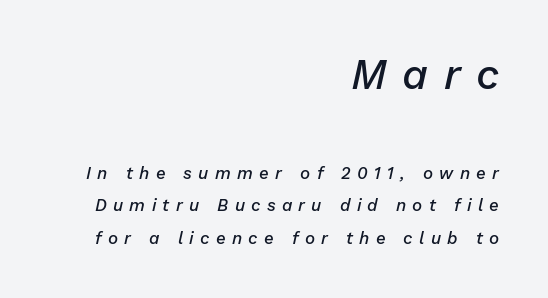
{"italic": "yes", "lean": "right", "slant_degrees": 13, "bold": "semi", "weight": "semibold", "width": "normal", "stroke_contrast": "low", "x_height": "medium", "monospaced": "no", "underline": "no", "align": "right", "line_spacing": "loose", "line_spacing_ratio": 1.91, "letter_spacing": "wide", "letter_spacing_em": 0.37, "larger_block": "first", "size_ratio": 2.47, "glyph_px": 42}
